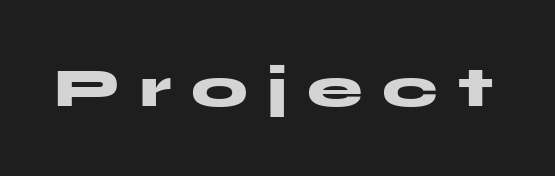
Q: Is the text bold? A: Yes.
Q: Is the text italic (slanted)? A: No, it is upright.
Q: Is the typeface a serif or a sans-serif typeface? A: Sans-serif.
Q: Is the text underlined? A: No.
Q: Is the spacing between letters normal or unusually wide? A: Unusually wide.
Q: Width (condensed, normal, or wide)? A: Wide.
Q: Stroke contrast? A: Medium.
Q: x-height? A: Medium.
Q: Monospaced? A: No.
